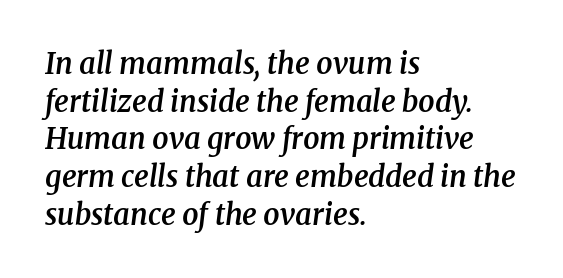
You can tell from the footed stems that serif type was used. Decoration check: the copy has no underline. Its strokes are somewhat broadened, the hallmark of semibold type. Do the characters align in a grid? No, the font is proportional.
